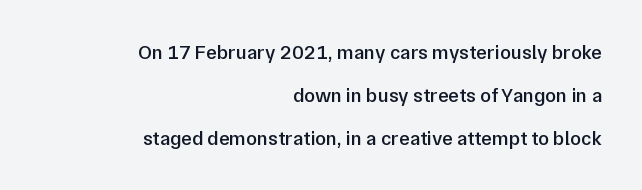
The image shows 20 px text type, upright; set right-aligned, loose line spacing (2.14x), normal letter spacing, not underlined.
